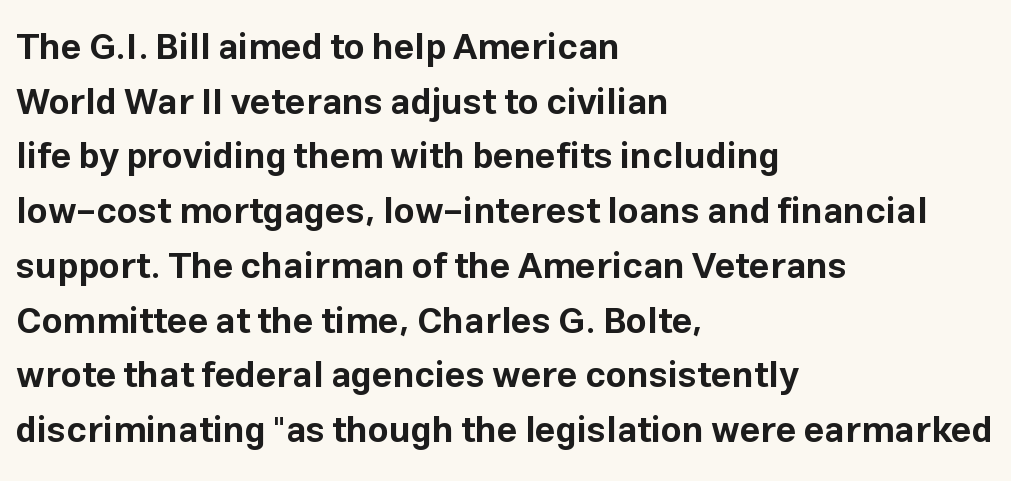
The image shows 36 px bold sans-serif type, upright; set left-aligned, normal line spacing (1.52x), normal letter spacing, not underlined; low stroke contrast and a medium x-height.
